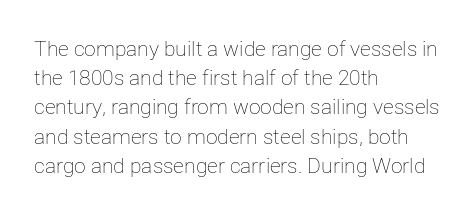
The image shows 21 px text type, upright; set left-aligned, normal line spacing (1.39x), normal letter spacing, not underlined.
